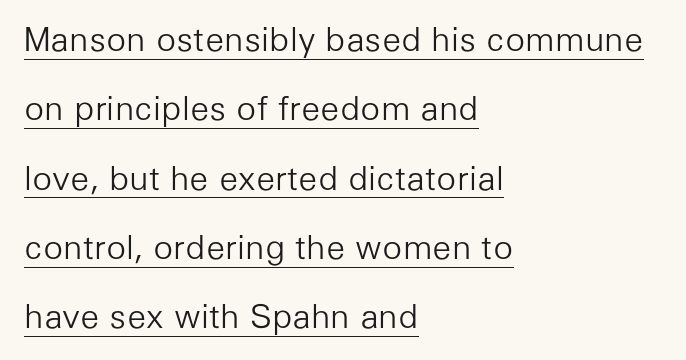
The image shows 33 px light sans-serif type, upright; set left-aligned, loose line spacing (2.1x), normal letter spacing, underlined; low stroke contrast and a medium x-height.
